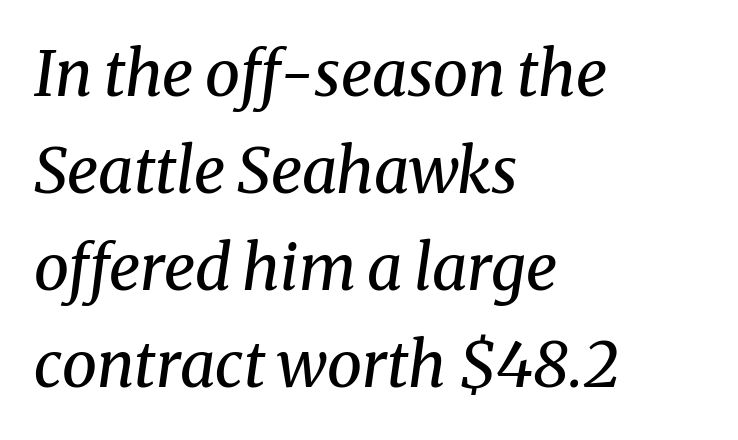
The image shows 63 px regular-weight serif type, italic (leaning right); set left-aligned, normal line spacing (1.54x), normal letter spacing, not underlined; medium stroke contrast and a medium x-height.
